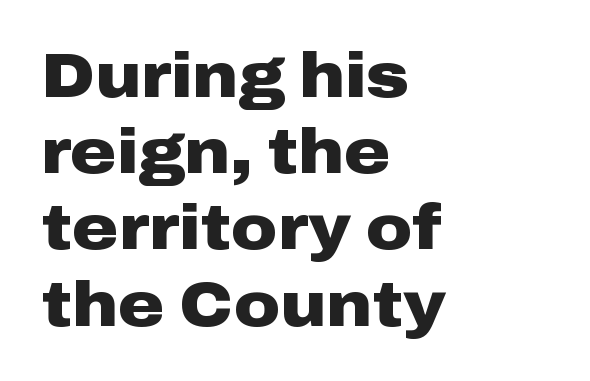
Upright lettering throughout. Think of a printed novel: that variable character pitch is what you see here. The face used here is rendered with its standard letterfit. Typeset ragged right — the left edge is the straight one. What kind of face is this? One without serifs — a sans. What weight is shown? A full bold with thick strokes.
